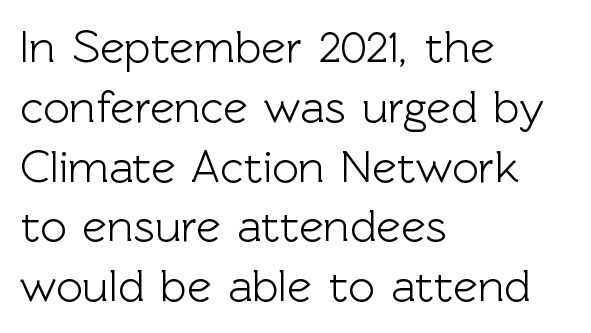
Typeset ragged right — the left edge is the straight one. Vertical spacing — default. Here the designer chose a conventional face with non-uniform glyph widths. A typesetter would mark this as roman, not italic. Words float on clear page, feet unadorned.
